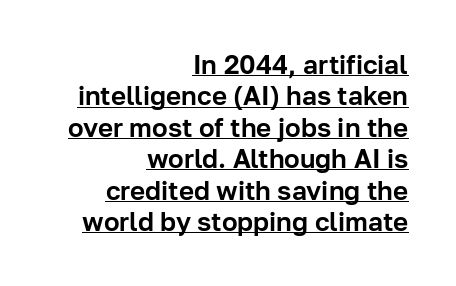
{"italic": "no", "underline": "yes", "align": "right", "line_spacing_ratio": 1.21, "letter_spacing": "normal", "letter_spacing_em": 0.0, "glyph_px": 26}
